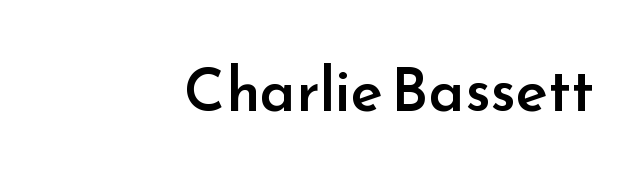
These lines are rendered in a variable-pitch font. The string is rendered with underlining switched off. The face used here is rendered with its standard letterfit. No feet cap the strokes, marking this as sans-serif type. Designer's note — italics off, roman on. How heavy is the stroke? Medium-heavy — a semibold, shy of bold.
